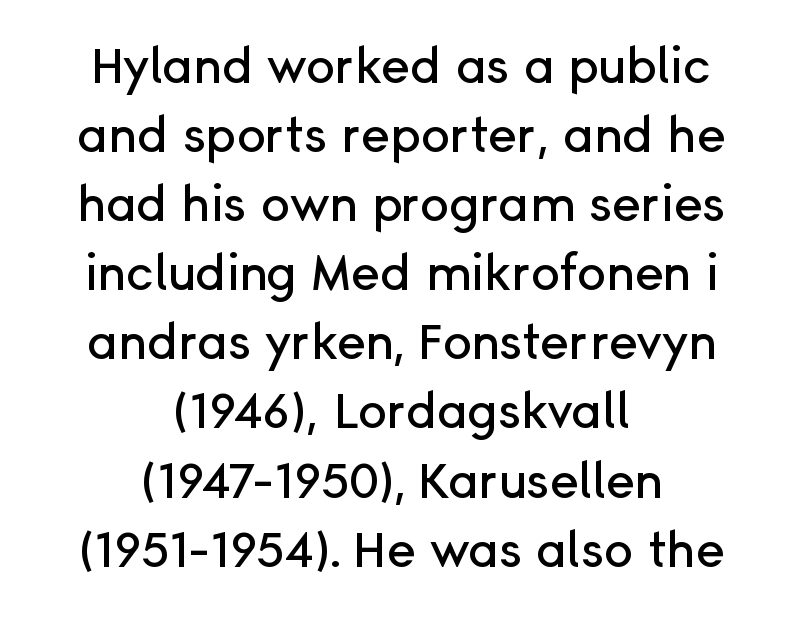
Think of a printed novel: that variable character pitch is what you see here. Plain, unruled lines of type. Characters follow at the spacing the type designer built in. The letters stand upright; this is a roman face.
